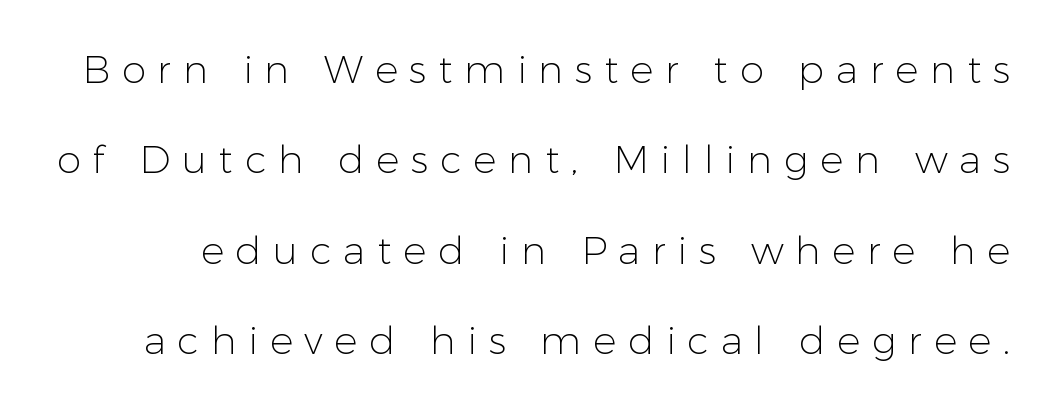
Q: Is the text bold? A: No.
Q: Is the text italic (slanted)? A: No, it is upright.
Q: Is the typeface a serif or a sans-serif typeface? A: Sans-serif.
Q: Is the text underlined? A: No.
Q: Is the spacing between letters normal or unusually wide? A: Unusually wide.
Q: Is the spacing between lines tight, normal or loose? A: Loose.
Q: Width (condensed, normal, or wide)? A: Normal.
Q: Stroke contrast? A: Low.
Q: x-height? A: Medium.
Q: Monospaced? A: No.
